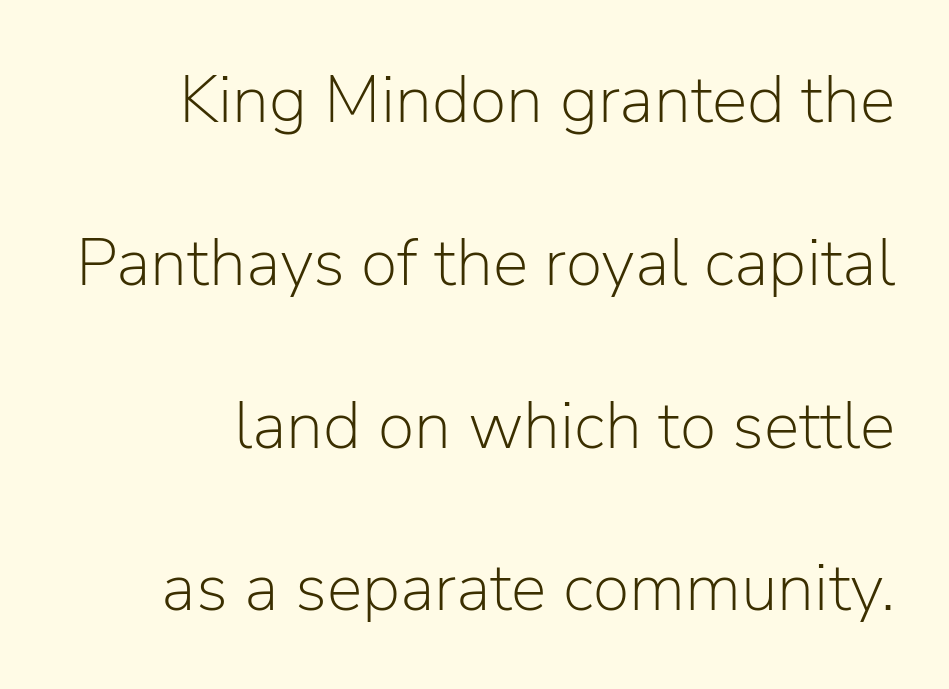
Letter spacing: default. Proportional: the letters do not fall into vertical columns. Honestly, the rows look like they've been pulled way apart. Ascenders rise straight up at ninety degrees. Lines of text with bare space underneath. Unbolded letterforms with no extra heft.
